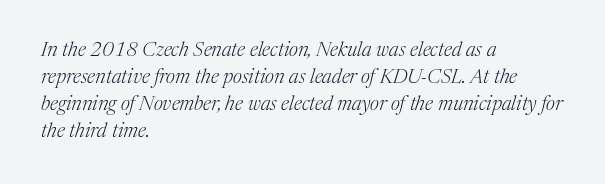
The image shows 20 px text type, italic (leaning right); set left-aligned, normal line spacing (1.35x), normal letter spacing, not underlined.
